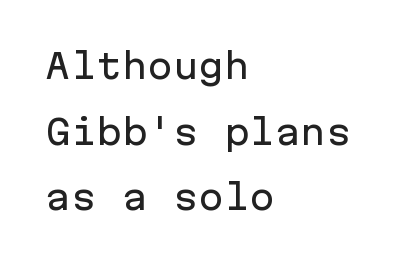
Q: Is the text italic (slanted)? A: No, it is upright.
Q: Is the typeface a serif or a sans-serif typeface? A: Sans-serif.
Q: Is the text underlined? A: No.
Q: How is the paragraph aligned? A: Left-aligned.
Q: Is the spacing between letters normal or unusually wide? A: Normal.
Q: Is the spacing between lines tight, normal or loose? A: Loose.
Q: Width (condensed, normal, or wide)? A: Normal.
Q: Stroke contrast? A: Low.
Q: x-height? A: Medium.
Q: Monospaced? A: Yes.
